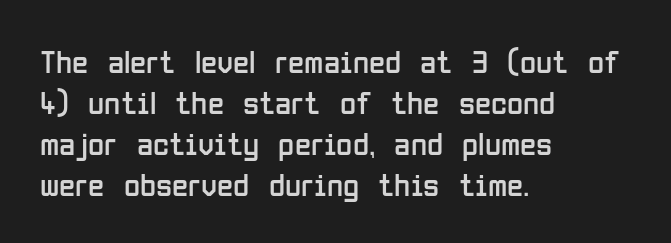
{"serif": "no", "italic": "no", "bold": "no", "weight": "regular", "width": "condensed", "stroke_contrast": "low", "x_height": "medium", "monospaced": "no", "underline": "no", "align": "left", "line_spacing_ratio": 1.24, "letter_spacing": "normal", "letter_spacing_em": 0.0, "glyph_px": 33}
